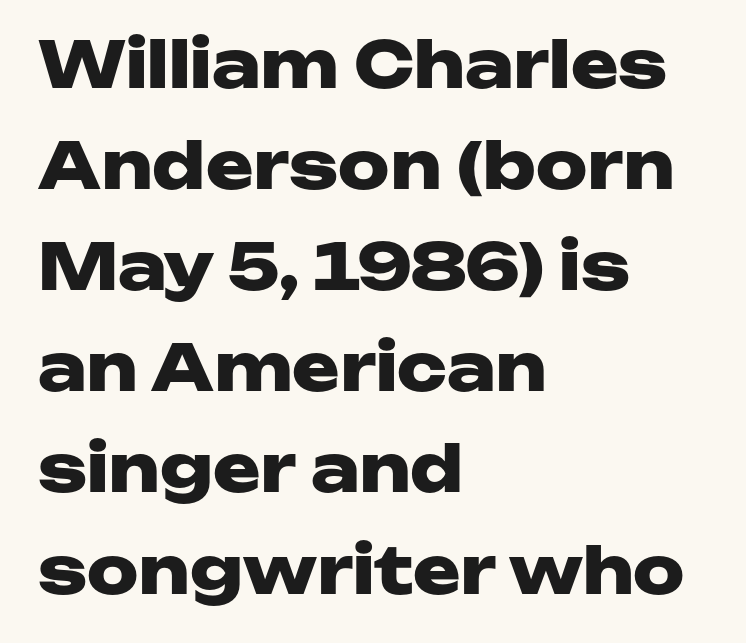
The passage is arranged the way most books set body copy — flush left. Decoration check: the copy has no underline. Characters remain perfectly vertical along every line. The passage shown is typed in a proportional face where columns would drift. A typesetter would call this leading conventional body-copy spacing.
